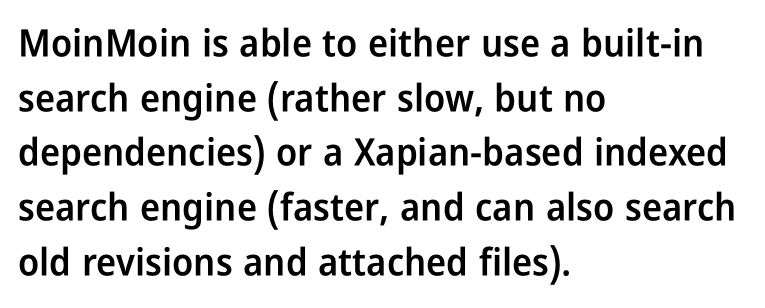
The image shows 38 px semibold, condensed sans-serif type, upright; set left-aligned, normal line spacing (1.44x), normal letter spacing, not underlined; low stroke contrast and a medium x-height.
